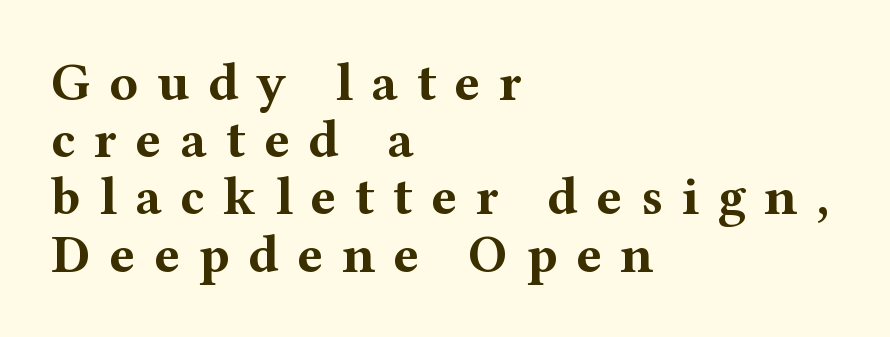
The image shows 54 px bold, wide serif type, upright; set left-aligned, tight line spacing (1.06x), unusually wide letter spacing (+0.34 em), not underlined; medium stroke contrast and a medium x-height.
